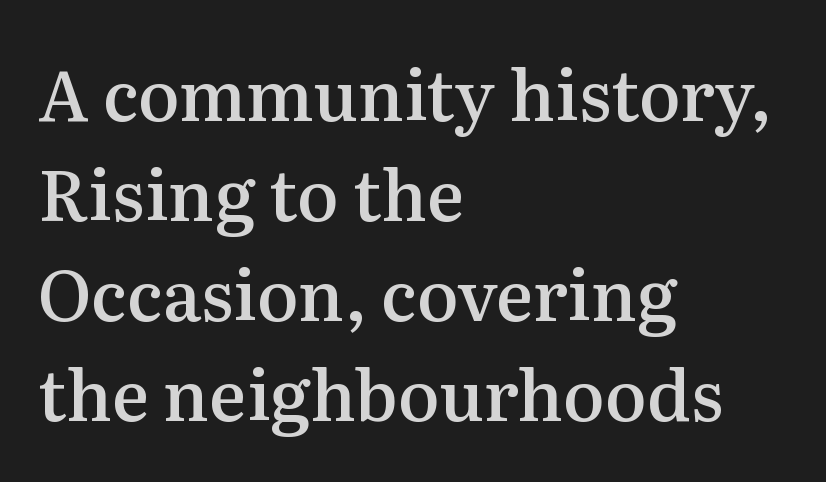
The specimen omits any rule beneath the text block's lines. Summary of vertical rhythm: regular, with standard interline spacing. Italic: no, the glyphs are upright roman. Nothing unusual about the tracking: characters are spaced as the font intends. The setting favours the left margin, as ordinary paragraphs usually do. Note the varied advance widths — an 'i' is clearly narrower than an 'm'.
